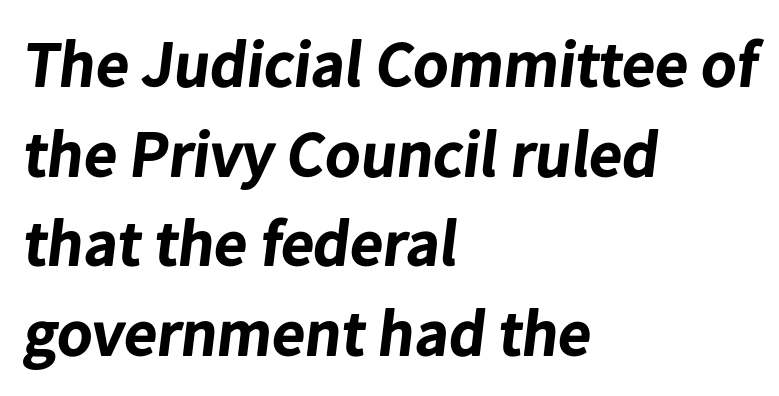
Q: Is the text bold? A: Yes.
Q: Is the typeface a serif or a sans-serif typeface? A: Sans-serif.
Q: Is the text underlined? A: No.
Q: How is the paragraph aligned? A: Left-aligned.
Q: Is the spacing between letters normal or unusually wide? A: Normal.
Q: Is the spacing between lines tight, normal or loose? A: Normal.
Q: Width (condensed, normal, or wide)? A: Normal.
Q: Stroke contrast? A: Low.
Q: x-height? A: Medium.
Q: Monospaced? A: No.
